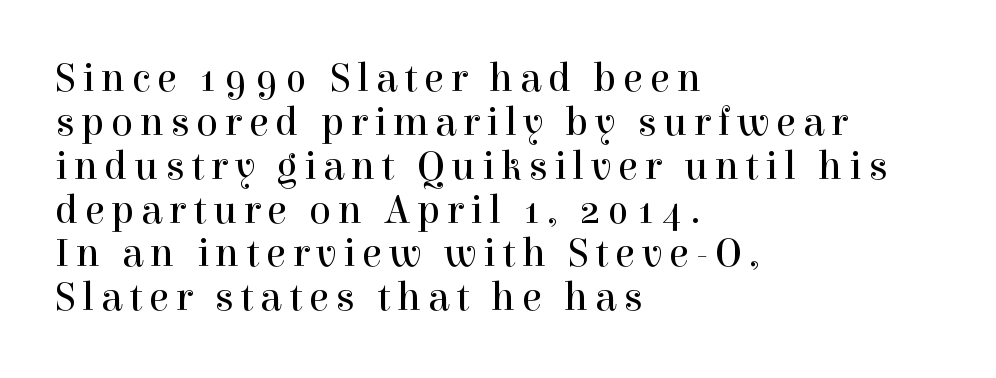
Q: Is the text bold? A: No.
Q: Is the text italic (slanted)? A: No, it is upright.
Q: Is the typeface a serif or a sans-serif typeface? A: Serif.
Q: Is the text underlined? A: No.
Q: How is the paragraph aligned? A: Left-aligned.
Q: Is the spacing between lines tight, normal or loose? A: Tight.
Q: Width (condensed, normal, or wide)? A: Normal.
Q: x-height? A: Medium.
Q: Monospaced? A: No.
